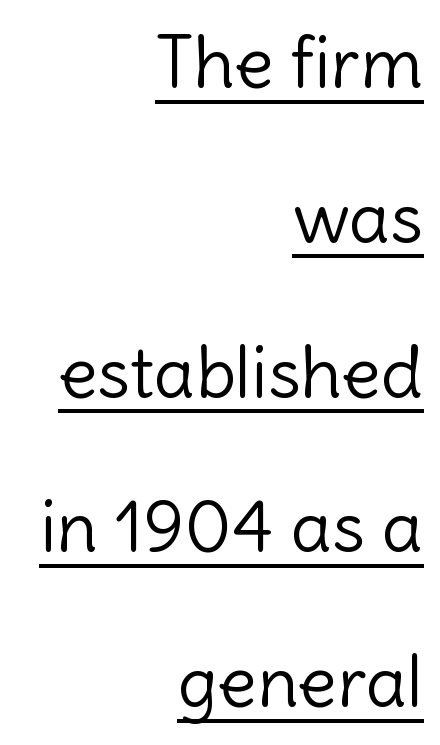
Spacing verdict: proportional, widths tailored to each character. Every stem runs plumb, perpendicular to the baseline. The typesetter chose a ragged-left arrangement here. Each line of the rendering has a horizontal stroke beneath the glyphs. This sample uses plain, unmodified letter spacing.
